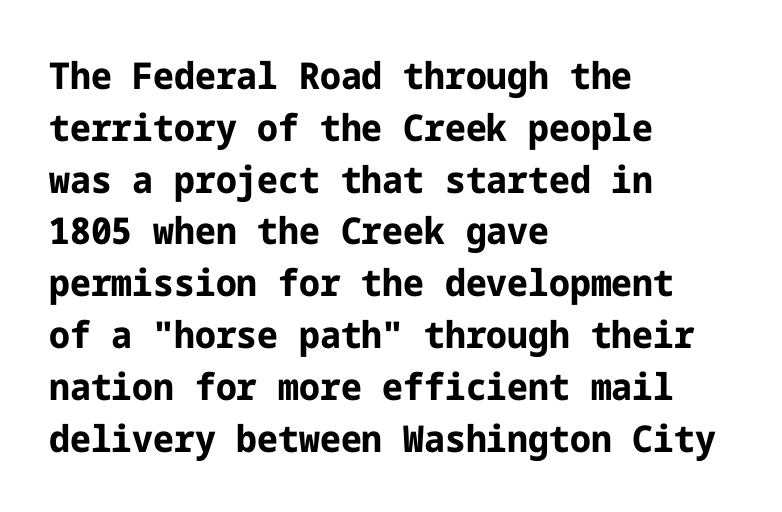
Q: Is the text bold? A: Yes.
Q: Is the text italic (slanted)? A: No, it is upright.
Q: Is the typeface a serif or a sans-serif typeface? A: Sans-serif.
Q: Is the text underlined? A: No.
Q: How is the paragraph aligned? A: Left-aligned.
Q: Is the spacing between letters normal or unusually wide? A: Normal.
Q: Is the spacing between lines tight, normal or loose? A: Normal.
Q: Width (condensed, normal, or wide)? A: Normal.
Q: Stroke contrast? A: Low.
Q: x-height? A: Medium.
